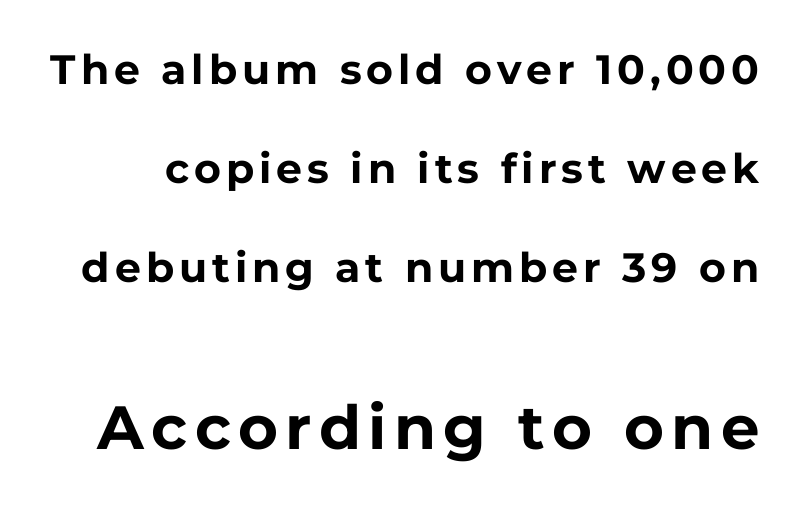
Q: Is the text bold? A: Yes.
Q: Is the text italic (slanted)? A: No, it is upright.
Q: Is the typeface a serif or a sans-serif typeface? A: Sans-serif.
Q: Is the text underlined? A: No.
Q: Is the spacing between lines tight, normal or loose? A: Loose.
Q: Which block of text is set in a larger size, the first (top) or the second (bottom)? A: The second (bottom) one.
Q: Width (condensed, normal, or wide)? A: Normal.
Q: Stroke contrast? A: Low.
Q: x-height? A: Medium.
Q: Monospaced? A: No.
